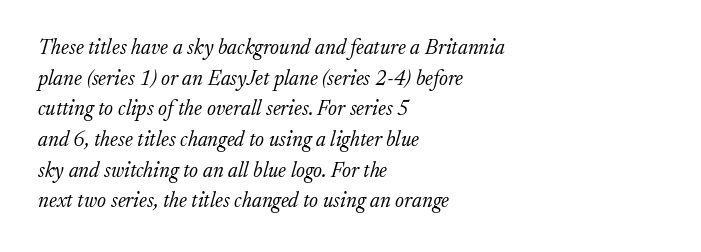
The image shows 21 px text type, italic (leaning right); set left-aligned, normal line spacing (1.46x), normal letter spacing, not underlined.
